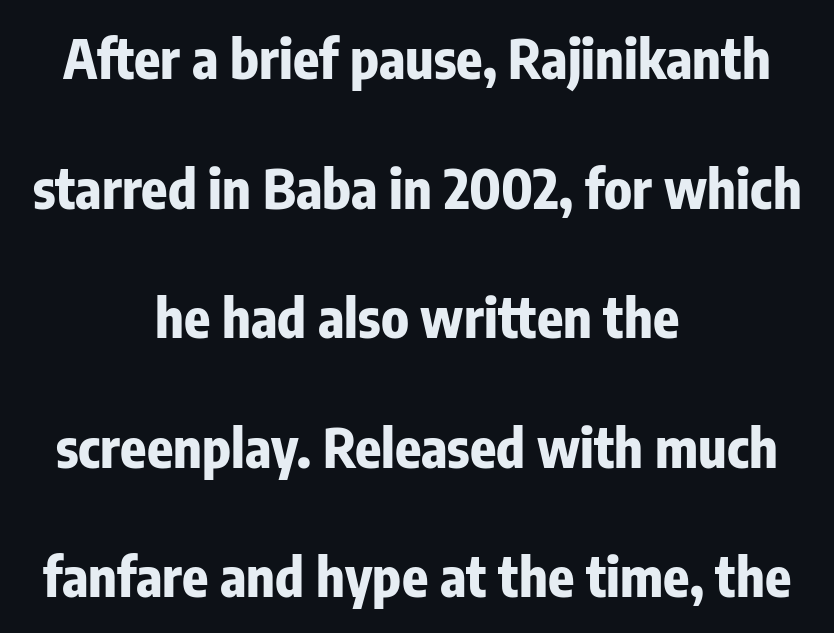
Q: Is the text bold? A: Yes.
Q: Is the text italic (slanted)? A: No, it is upright.
Q: Is the typeface a serif or a sans-serif typeface? A: Sans-serif.
Q: Is the text underlined? A: No.
Q: How is the paragraph aligned? A: Centered.
Q: Is the spacing between letters normal or unusually wide? A: Normal.
Q: Is the spacing between lines tight, normal or loose? A: Loose.
Q: Width (condensed, normal, or wide)? A: Condensed.
Q: Stroke contrast? A: Low.
Q: x-height? A: Medium.
Q: Monospaced? A: No.
